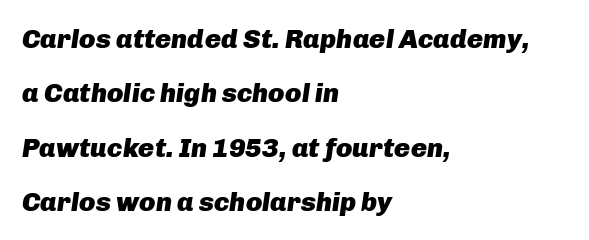
The image shows 27 px bold type, italic (leaning right); set left-aligned, loose line spacing (2.01x), normal letter spacing, not underlined.
